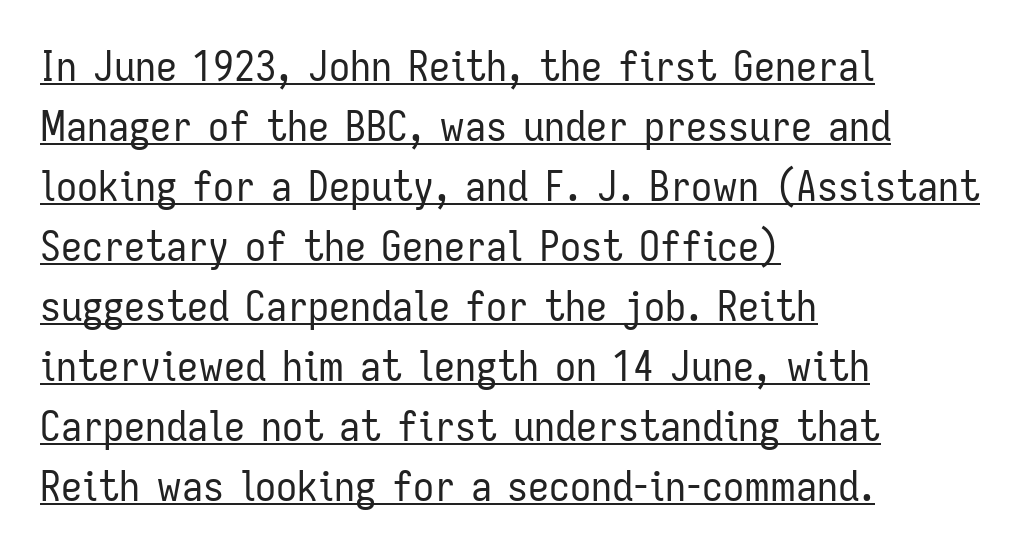
A typographer would call this underscored text. One glance says typical: line gaps are just what's usual. Left-aligned paragraph, ragged on the right. Is the type heavy? It reads as light-to-regular instead.
